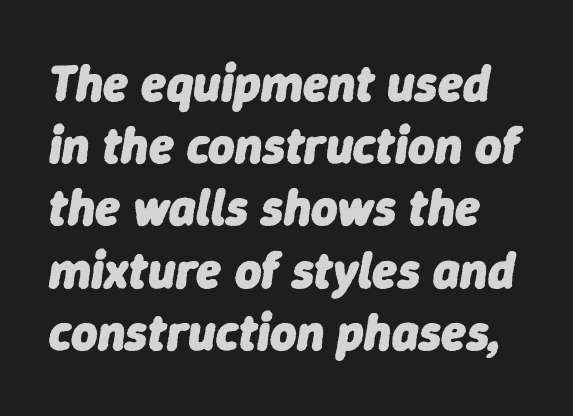
The image shows 51 px heavy type, italic (leaning right); set line spacing 1.22x, normal letter spacing, not underlined; low stroke contrast and a medium x-height.
